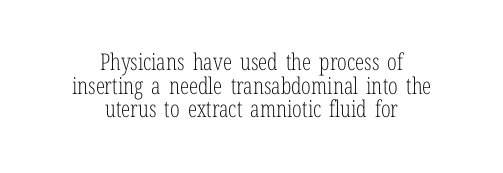
{"italic": "no", "bold": "no", "underline": "no", "align": "center", "line_spacing": "tight", "line_spacing_ratio": 1.03, "letter_spacing": "normal", "letter_spacing_em": 0.0, "glyph_px": 23}
